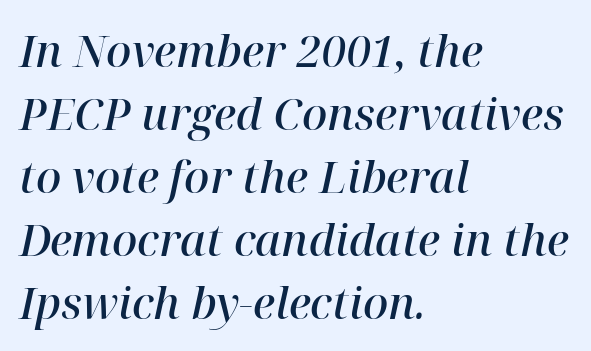
Q: Is the text bold? A: Semi-bold.
Q: Is the text italic (slanted)? A: Yes, it leans right by about 12 degrees.
Q: Is the typeface a serif or a sans-serif typeface? A: Serif.
Q: Is the text underlined? A: No.
Q: How is the paragraph aligned? A: Left-aligned.
Q: Is the spacing between letters normal or unusually wide? A: Normal.
Q: Is the spacing between lines tight, normal or loose? A: Normal.
Q: Width (condensed, normal, or wide)? A: Normal.
Q: Stroke contrast? A: High.
Q: x-height? A: Medium.
Q: Monospaced? A: No.
